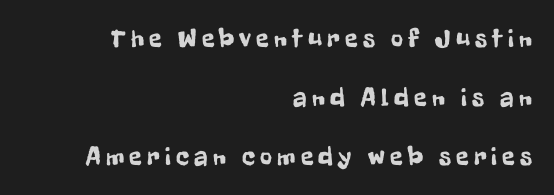
Q: Is the text italic (slanted)? A: No, it is upright.
Q: Is the text underlined? A: No.
Q: How is the paragraph aligned? A: Right-aligned.
Q: Is the spacing between letters normal or unusually wide? A: Unusually wide.
Q: Is the spacing between lines tight, normal or loose? A: Loose.
